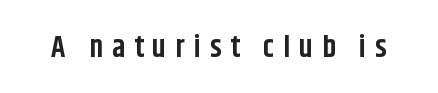
Q: Is the text bold? A: Yes.
Q: Is the text italic (slanted)? A: No, it is upright.
Q: Is the typeface a serif or a sans-serif typeface? A: Sans-serif.
Q: Is the text underlined? A: No.
Q: Is the spacing between letters normal or unusually wide? A: Unusually wide.
Q: Width (condensed, normal, or wide)? A: Condensed.
Q: Stroke contrast? A: Low.
Q: x-height? A: Large.
Q: Monospaced? A: No.
